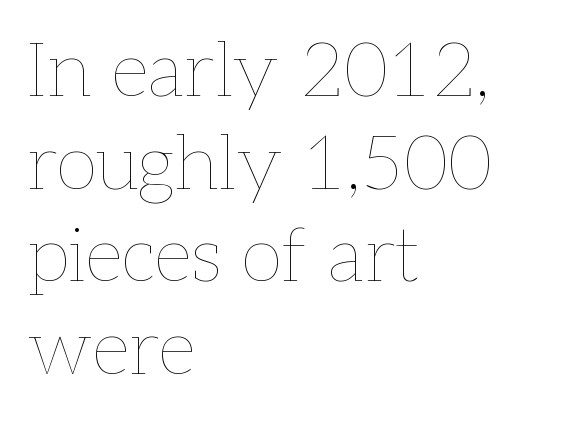
Weight: not bold — regular or lighter. Bare-footed words on every line. Do the characters align in a grid? No, the font is proportional. Reading down the block, your eye returns to a fixed left position each line.
